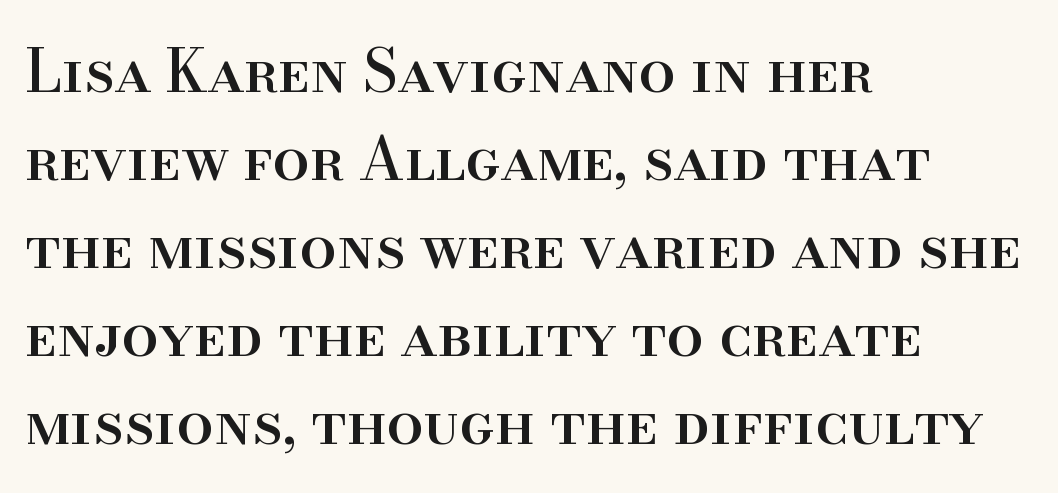
Q: Is the text italic (slanted)? A: No, it is upright.
Q: Is the typeface a serif or a sans-serif typeface? A: Serif.
Q: Is the text underlined? A: No.
Q: How is the paragraph aligned? A: Left-aligned.
Q: Is the spacing between letters normal or unusually wide? A: Normal.
Q: Is the spacing between lines tight, normal or loose? A: Normal.
Q: Width (condensed, normal, or wide)? A: Normal.
Q: Stroke contrast? A: High.
Q: x-height? A: Small.
Q: Monospaced? A: No.
